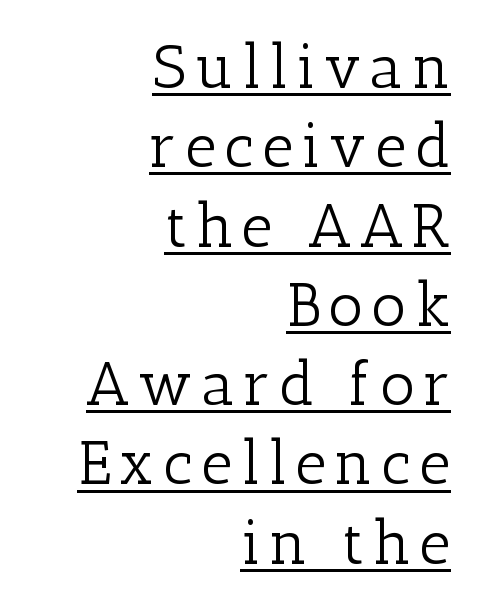
{"serif": "yes", "italic": "no", "bold": "no", "weight": "light", "width": "normal", "stroke_contrast": "low", "x_height": "medium", "monospaced": "no", "underline": "yes", "align": "right", "line_spacing": "normal", "line_spacing_ratio": 1.3, "glyph_px": 61}
